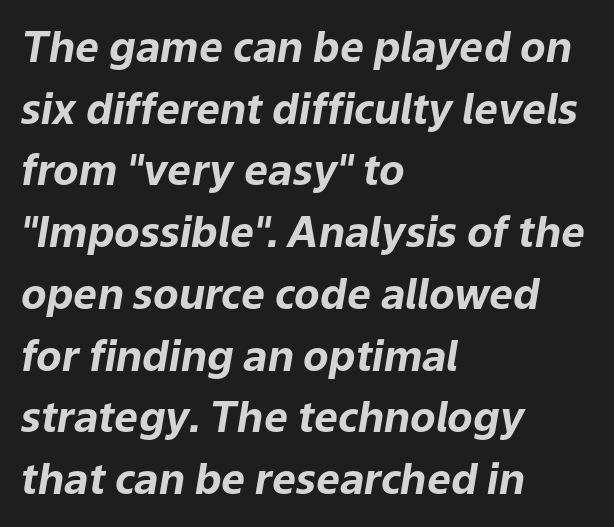
Q: Is the text bold? A: Yes.
Q: Is the text italic (slanted)? A: Yes, it leans right by about 9 degrees.
Q: Is the text underlined? A: No.
Q: How is the paragraph aligned? A: Left-aligned.
Q: Is the spacing between letters normal or unusually wide? A: Normal.
Q: Is the spacing between lines tight, normal or loose? A: Normal.
Q: Width (condensed, normal, or wide)? A: Normal.
Q: Stroke contrast? A: Low.
Q: x-height? A: Medium.
Q: Monospaced? A: No.
